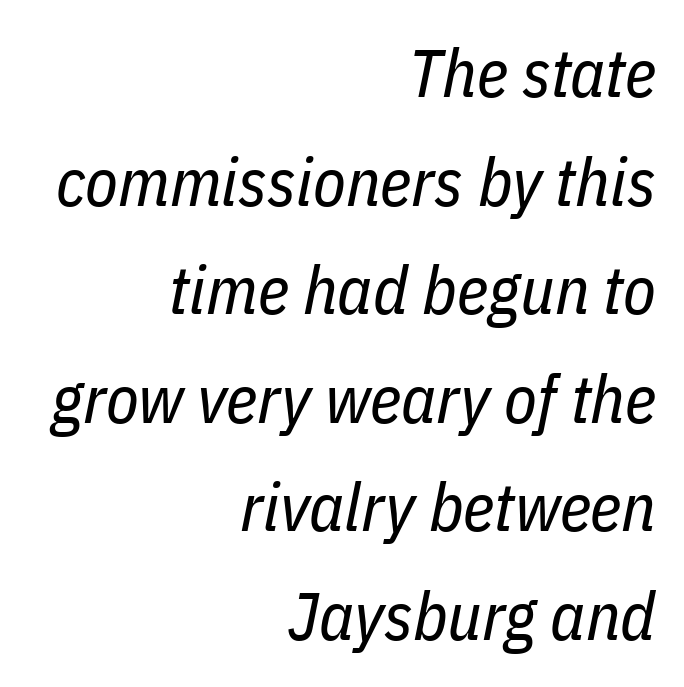
The image shows 67 px regular-weight, condensed type, italic (leaning right); set right-aligned, normal line spacing (1.62x), normal letter spacing, not underlined; low stroke contrast and a medium x-height.
